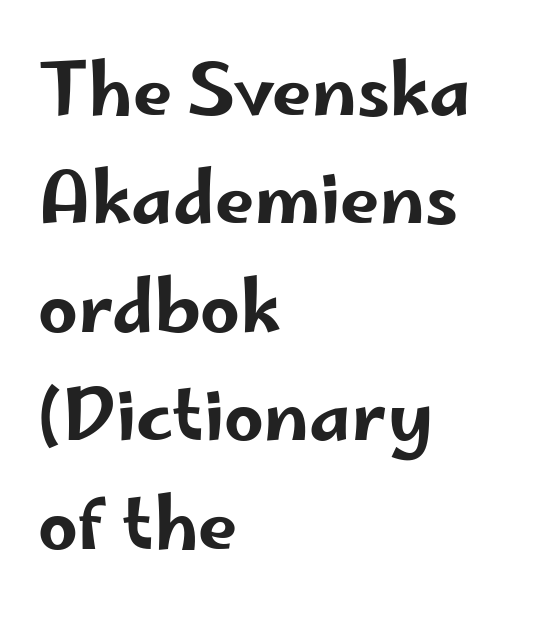
The image shows 70 px wide sans-serif type, upright; set left-aligned, normal line spacing (1.55x), normal letter spacing, not underlined; low stroke contrast and a small x-height.
